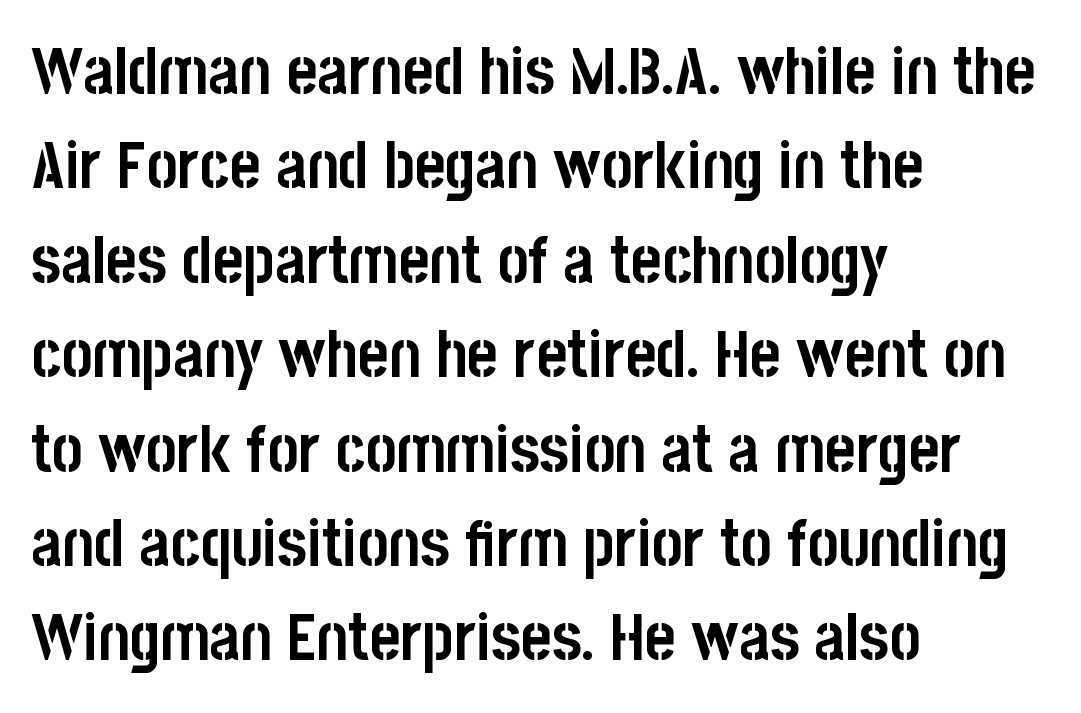
{"serif": "no", "italic": "no", "bold": "yes", "weight": "semibold", "width": "condensed", "stroke_contrast": "low", "x_height": "large", "monospaced": "no", "underline": "no", "align": "left", "line_spacing": "normal", "line_spacing_ratio": 1.43, "letter_spacing": "normal", "letter_spacing_em": 0.0, "glyph_px": 66}
